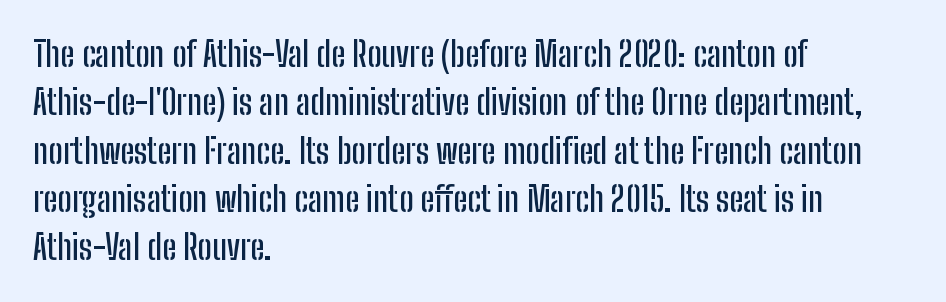
The image shows 34 px condensed sans-serif type, upright; set left-aligned, normal line spacing (1.42x), normal letter spacing, not underlined; low stroke contrast and a medium x-height.
